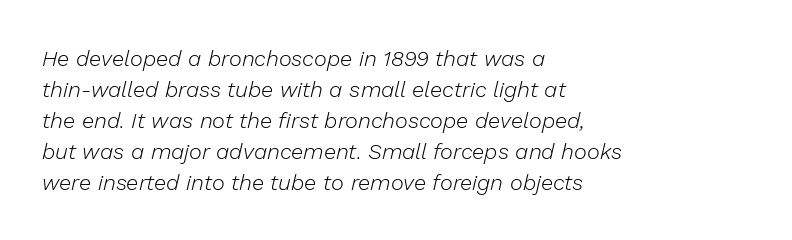
Q: Is the text bold? A: No.
Q: Is the text italic (slanted)? A: Yes, it leans right by about 13 degrees.
Q: Is the text underlined? A: No.
Q: How is the paragraph aligned? A: Left-aligned.
Q: Is the spacing between letters normal or unusually wide? A: Normal.
Q: Is the spacing between lines tight, normal or loose? A: Normal.
